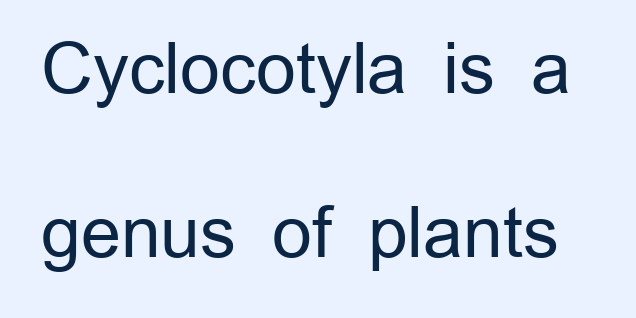
Q: Is the text bold? A: No.
Q: Is the text italic (slanted)? A: No, it is upright.
Q: Is the typeface a serif or a sans-serif typeface? A: Sans-serif.
Q: Is the text underlined? A: No.
Q: Is the spacing between letters normal or unusually wide? A: Normal.
Q: Is the spacing between lines tight, normal or loose? A: Loose.
Q: Width (condensed, normal, or wide)? A: Normal.
Q: Stroke contrast? A: Low.
Q: x-height? A: Medium.
Q: Monospaced? A: No.
